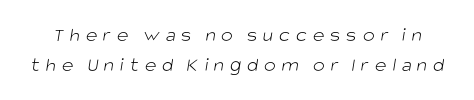
{"bold": "no", "underline": "no", "line_spacing": "normal", "line_spacing_ratio": 1.5, "letter_spacing": "wide", "letter_spacing_em": 0.29, "glyph_px": 20}
